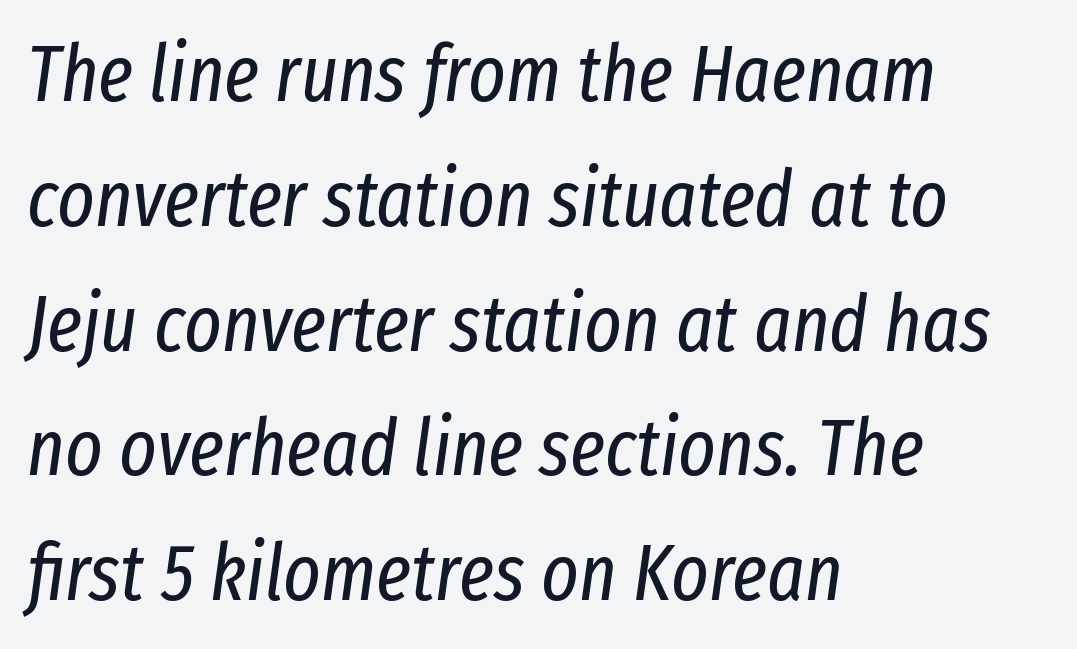
Each line starts at the same left margin while the right side varies. Observe the lean: these are italic letterforms. Type without underlining. Nothing heavy about these letters — not bold at all.
